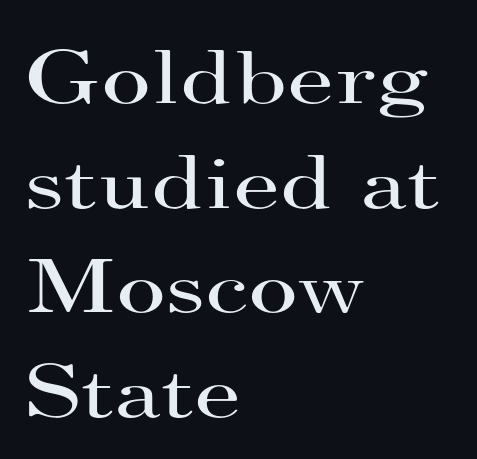
Q: Is the text bold? A: No.
Q: Is the text italic (slanted)? A: No, it is upright.
Q: Is the typeface a serif or a sans-serif typeface? A: Serif.
Q: Is the text underlined? A: No.
Q: How is the paragraph aligned? A: Left-aligned.
Q: Is the spacing between letters normal or unusually wide? A: Normal.
Q: Is the spacing between lines tight, normal or loose? A: Normal.
Q: Width (condensed, normal, or wide)? A: Wide.
Q: Stroke contrast? A: High.
Q: x-height? A: Small.
Q: Monospaced? A: No.
